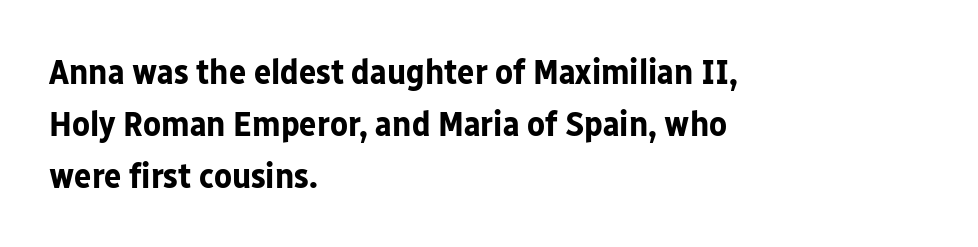
The image shows 36 px bold sans-serif type, upright; set left-aligned, normal line spacing (1.44x), normal letter spacing, not underlined; low stroke contrast and a medium x-height.
